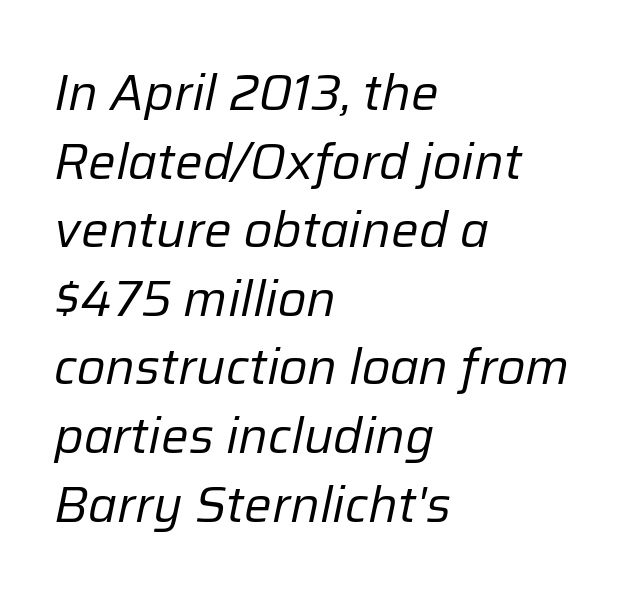
All the whitespace from short lines collects on the right. The font's italic variant was chosen for this text. The space between consecutive lines is moderate. The baseline area is clear. Here the glyphs are tracked normally, forming tight word shapes. Stems here are at most as thick as an everyday book face.
